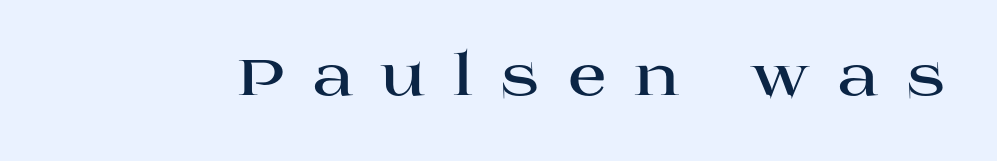
The image shows 58 px bold, wide serif type, upright; set unusually wide letter spacing (+0.46 em), not underlined; high stroke contrast and a large x-height.
